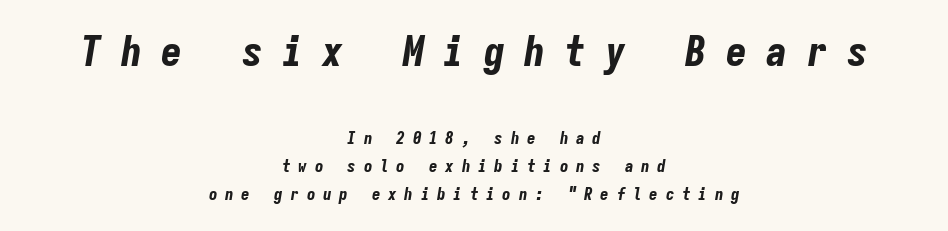
The image shows 42 px bold, condensed type, italic (leaning right), monospaced; set centered, normal line spacing (1.64x), unusually wide letter spacing (+0.46 em), not underlined; the first (top) block is 2.47x larger; low stroke contrast and a medium x-height.
